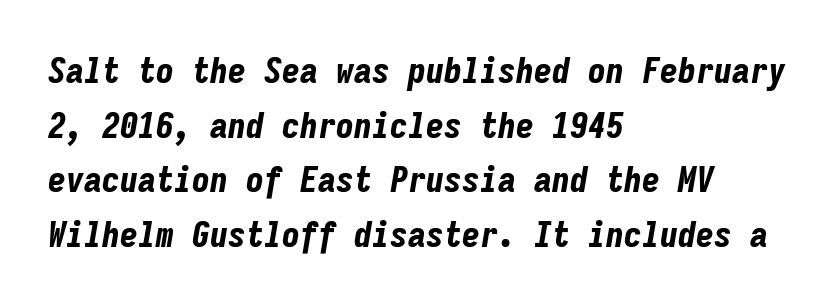
The image shows 36 px bold, condensed type, italic (leaning right), monospaced; set left-aligned, normal line spacing (1.52x), normal letter spacing, not underlined; low stroke contrast and a medium x-height.
